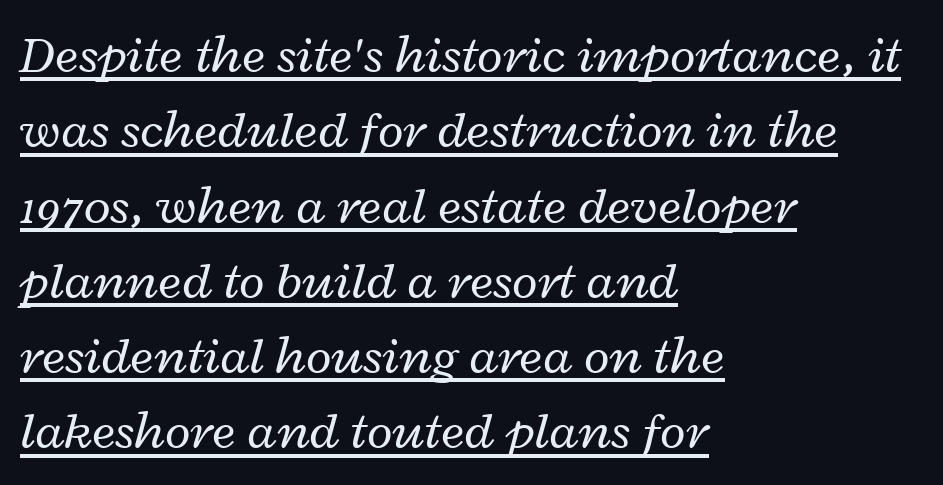
Q: Is the text bold? A: No.
Q: Is the text italic (slanted)? A: Yes, it leans right by about 12 degrees.
Q: Is the text underlined? A: Yes.
Q: How is the paragraph aligned? A: Left-aligned.
Q: Is the spacing between letters normal or unusually wide? A: Normal.
Q: Is the spacing between lines tight, normal or loose? A: Normal.
Q: Width (condensed, normal, or wide)? A: Wide.
Q: Stroke contrast? A: Low.
Q: x-height? A: Medium.
Q: Monospaced? A: No.
